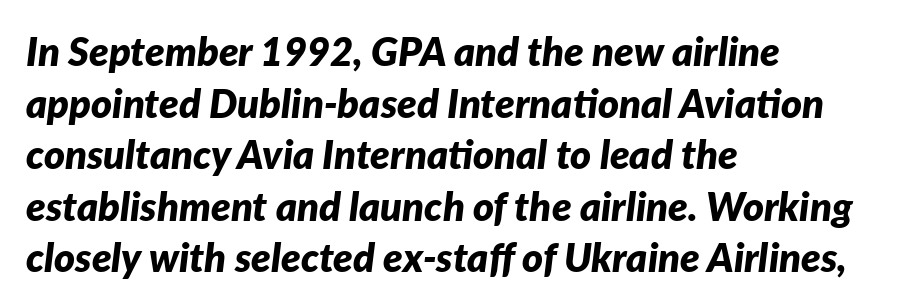
{"italic": "yes", "lean": "right", "slant_degrees": 7, "bold": "yes", "weight": "bold", "width": "normal", "stroke_contrast": "low", "x_height": "medium", "monospaced": "no", "underline": "no", "align": "left", "line_spacing": "normal", "line_spacing_ratio": 1.29, "letter_spacing": "normal", "letter_spacing_em": 0.0, "glyph_px": 40}
